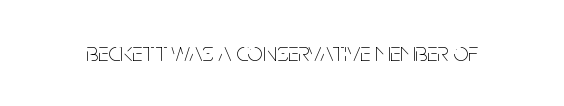
Q: Is the text bold? A: No.
Q: Is the text italic (slanted)? A: No, it is upright.
Q: Is the text underlined? A: No.
Q: Is the spacing between letters normal or unusually wide? A: Normal.
